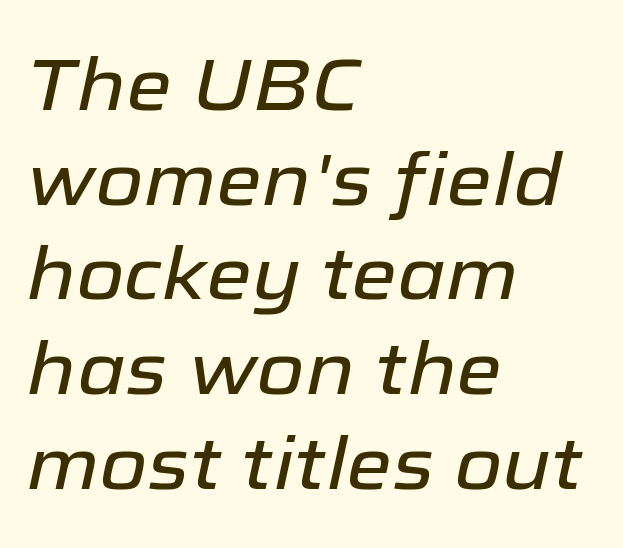
Italic? Definitely — the glyphs are oblique. Evenly set lines give the paragraph a standard silhouette. Teacher's note: observe the even left margin — that is flush-left alignment. Characters follow at the spacing the type designer built in.
